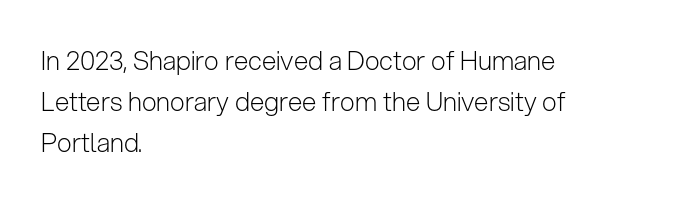
{"italic": "no", "bold": "no", "underline": "no", "align": "left", "line_spacing": "normal", "line_spacing_ratio": 1.57, "letter_spacing": "normal", "letter_spacing_em": 0.0, "glyph_px": 26}
